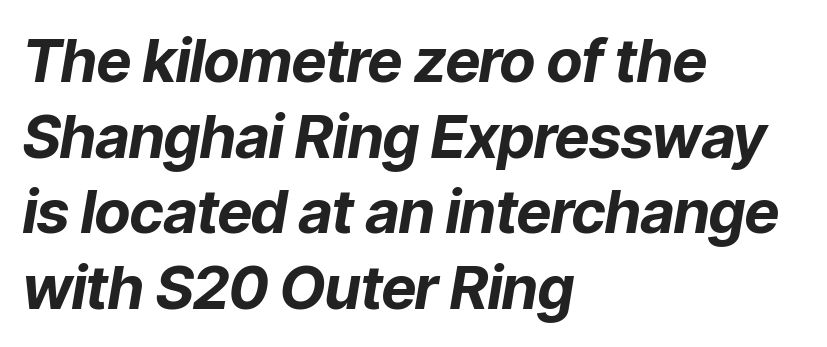
The image shows 60 px bold type, italic (leaning right); set left-aligned, normal line spacing (1.26x), normal letter spacing, not underlined; low stroke contrast and a medium x-height.
